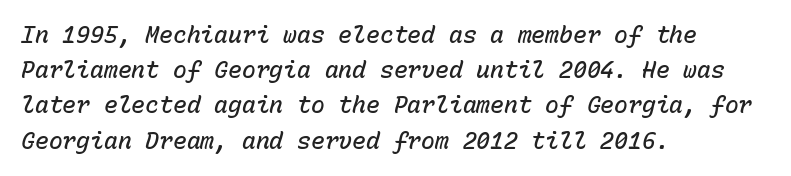
{"italic": "yes", "lean": "right", "slant_degrees": 15, "bold": "semi", "underline": "no", "align": "left", "line_spacing": "normal", "line_spacing_ratio": 1.53, "letter_spacing": "normal", "letter_spacing_em": 0.0, "glyph_px": 23}
